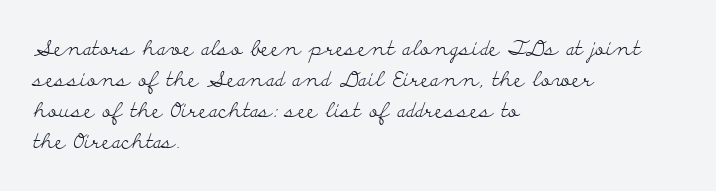
Leftover space on each line is placed entirely after the last word. The vertical gap from one line to the next is medium. The specimen omits any rule beneath the text block's lines.
